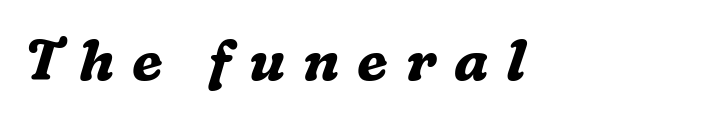
{"serif": "yes", "italic": "yes", "lean": "right", "slant_degrees": 16, "bold": "yes", "weight": "bold", "width": "normal", "stroke_contrast": "medium", "x_height": "medium", "monospaced": "no", "underline": "no", "letter_spacing": "wide", "letter_spacing_em": 0.31, "glyph_px": 57}
